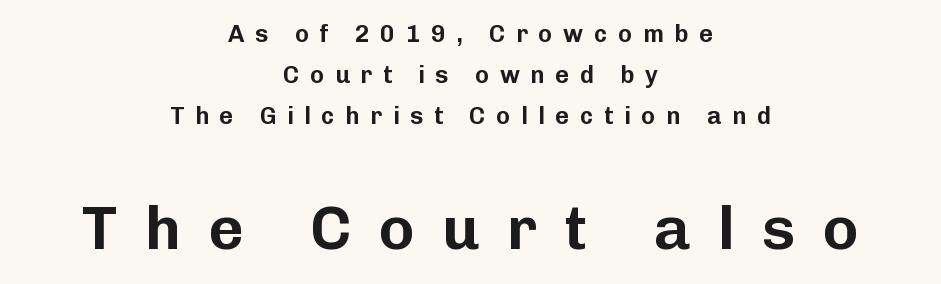
You could not count columns in this text — the font is proportionally spaced. Note: smaller setting up top, larger setting below. Classification — sans serif. The setting favours the middle, as headings and verse often do. Vertical strokes here are truly vertical.
